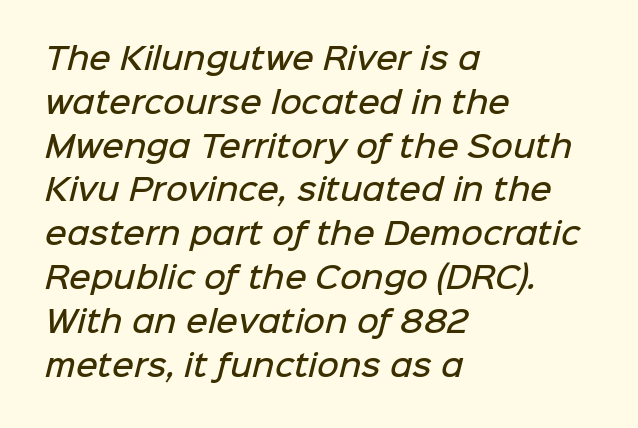
The image shows 30 px semibold sans-serif type; set left-aligned, normal line spacing (1.46x), normal letter spacing, not underlined; low stroke contrast and a medium x-height.
